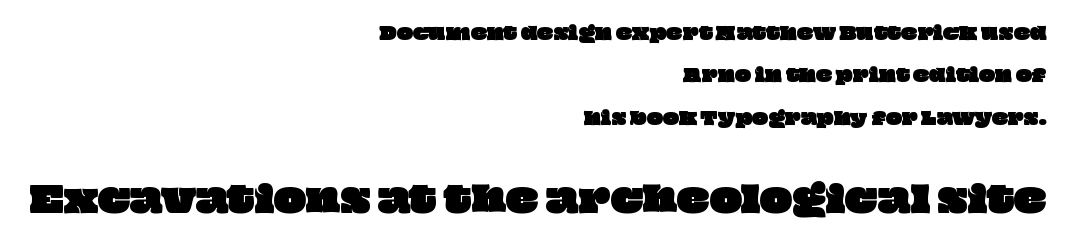
Q: Is the text underlined? A: No.
Q: How is the paragraph aligned? A: Right-aligned.
Q: Is the spacing between letters normal or unusually wide? A: Normal.
Q: Is the spacing between lines tight, normal or loose? A: Loose.
Q: Which block of text is set in a larger size, the first (top) or the second (bottom)? A: The second (bottom) one.
Q: Width (condensed, normal, or wide)? A: Wide.
Q: Stroke contrast? A: Low.
Q: x-height? A: Large.
Q: Monospaced? A: No.
